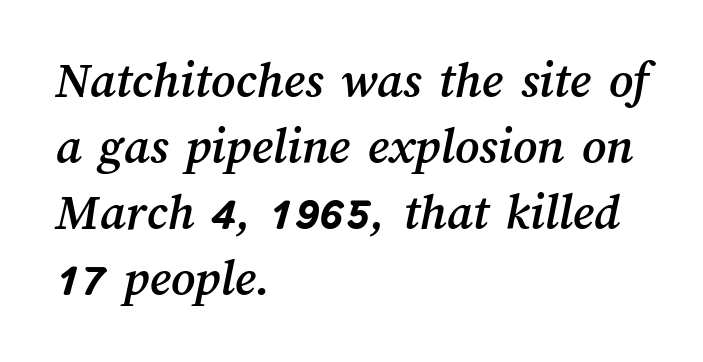
The image shows 52 px text type; set left-aligned, normal line spacing (1.27x), normal letter spacing, not underlined; medium stroke contrast and a medium x-height.
